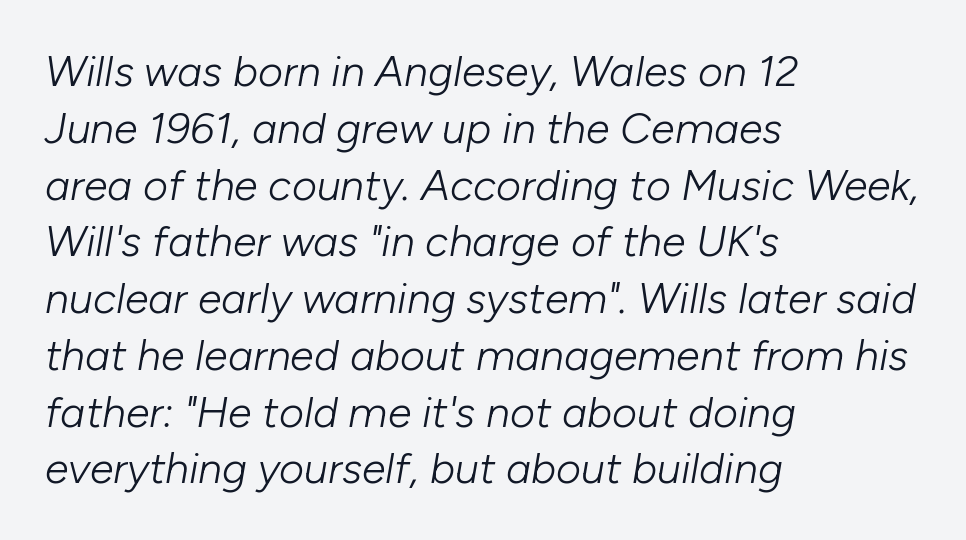
The image shows 43 px light type, italic (leaning right); set left-aligned, normal line spacing (1.32x), normal letter spacing, not underlined; low stroke contrast and a medium x-height.
